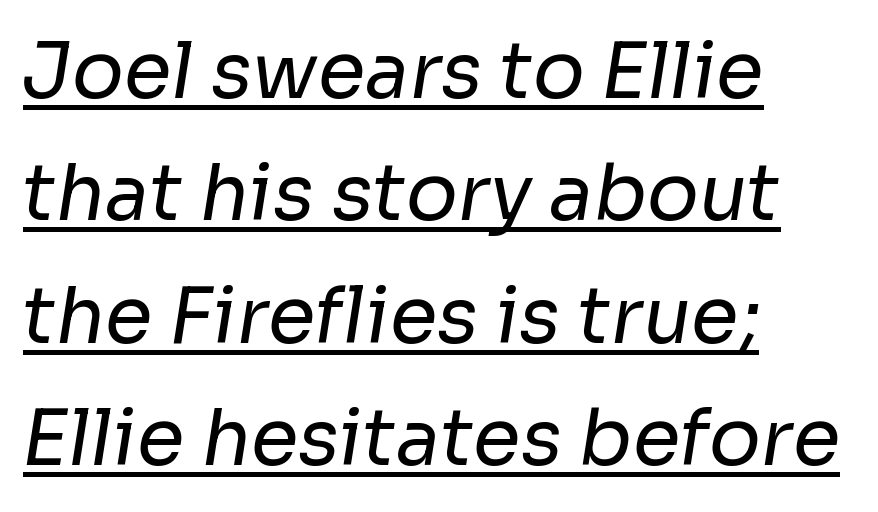
The image shows 77 px regular-weight sans-serif type; set left-aligned, normal line spacing (1.59x), normal letter spacing, underlined; low stroke contrast and a medium x-height.
